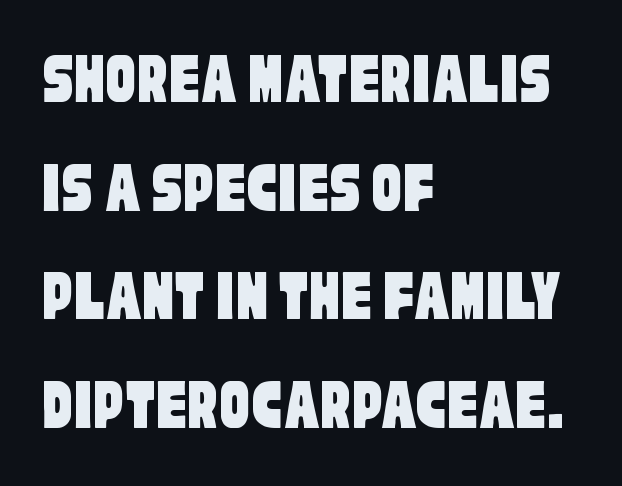
Q: Is the typeface a serif or a sans-serif typeface? A: Sans-serif.
Q: Is the text underlined? A: No.
Q: How is the paragraph aligned? A: Left-aligned.
Q: Is the spacing between letters normal or unusually wide? A: Normal.
Q: Is the spacing between lines tight, normal or loose? A: Normal.
Q: Width (condensed, normal, or wide)? A: Condensed.
Q: Stroke contrast? A: Low.
Q: x-height? A: Large.
Q: Monospaced? A: No.
